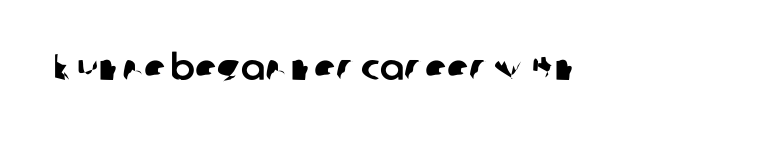
The image shows 36 px sans-serif type; set normal letter spacing, not underlined; low stroke contrast and a medium x-height.
